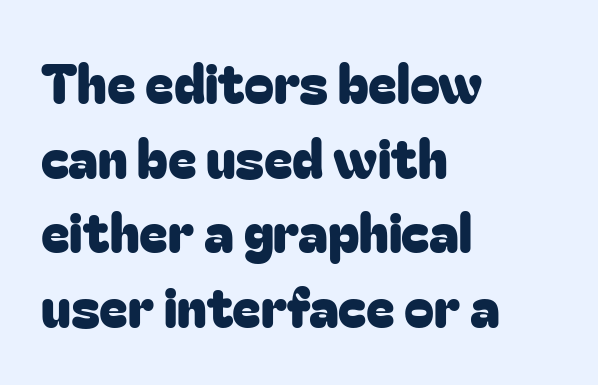
Q: Is the text italic (slanted)? A: No, it is upright.
Q: Is the typeface a serif or a sans-serif typeface? A: Sans-serif.
Q: Is the text underlined? A: No.
Q: How is the paragraph aligned? A: Left-aligned.
Q: Is the spacing between letters normal or unusually wide? A: Normal.
Q: Is the spacing between lines tight, normal or loose? A: Normal.
Q: Width (condensed, normal, or wide)? A: Normal.
Q: Stroke contrast? A: Low.
Q: x-height? A: Medium.
Q: Monospaced? A: No.
